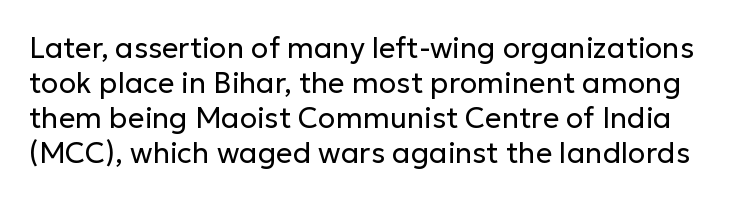
The image shows 29 px regular-weight sans-serif type, upright; set line spacing 1.21x, normal letter spacing, not underlined; low stroke contrast and a medium x-height.
